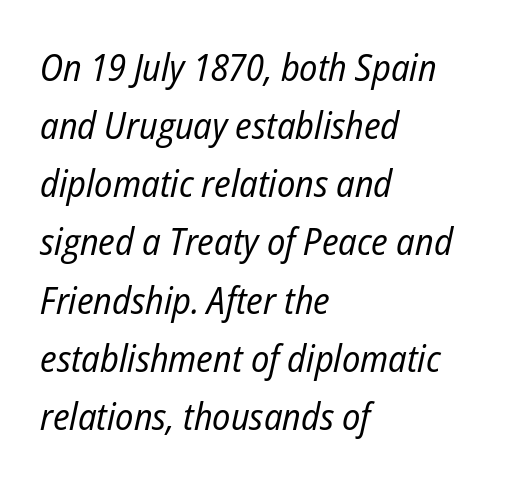
The image shows 38 px regular-weight, condensed type, italic (leaning right); set left-aligned, normal line spacing (1.53x), normal letter spacing, not underlined; low stroke contrast and a medium x-height.
